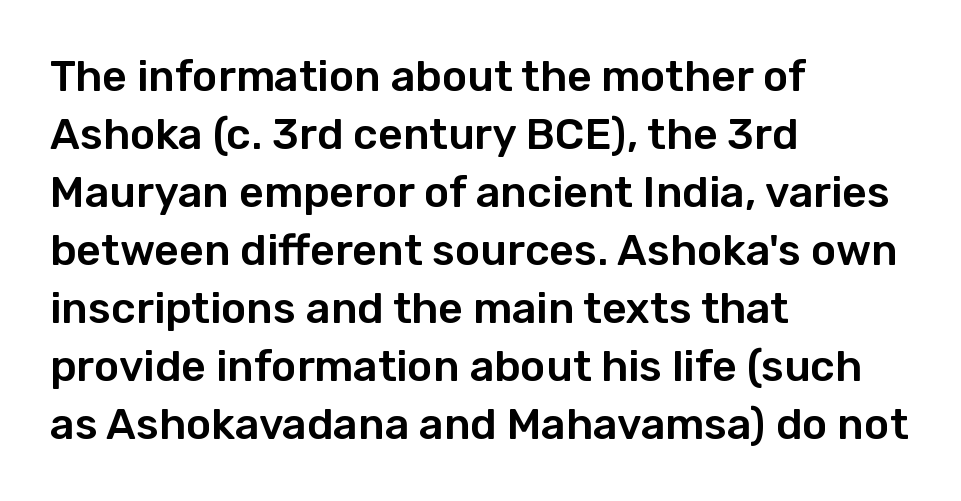
{"serif": "no", "italic": "no", "width": "normal", "stroke_contrast": "low", "x_height": "medium", "monospaced": "no", "underline": "no", "align": "left", "line_spacing": "normal", "line_spacing_ratio": 1.35, "letter_spacing": "normal", "letter_spacing_em": 0.0, "glyph_px": 43}
